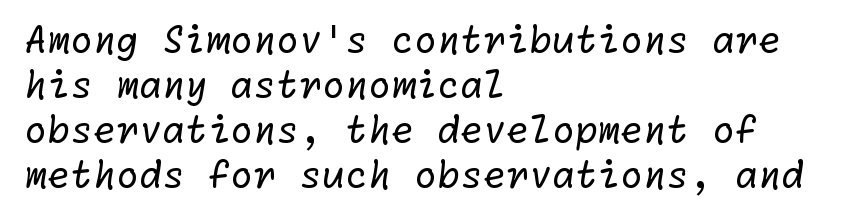
Q: Is the text bold? A: No.
Q: Is the typeface a serif or a sans-serif typeface? A: Sans-serif.
Q: Is the text underlined? A: No.
Q: How is the paragraph aligned? A: Left-aligned.
Q: Is the spacing between letters normal or unusually wide? A: Normal.
Q: Width (condensed, normal, or wide)? A: Normal.
Q: Stroke contrast? A: Low.
Q: x-height? A: Medium.
